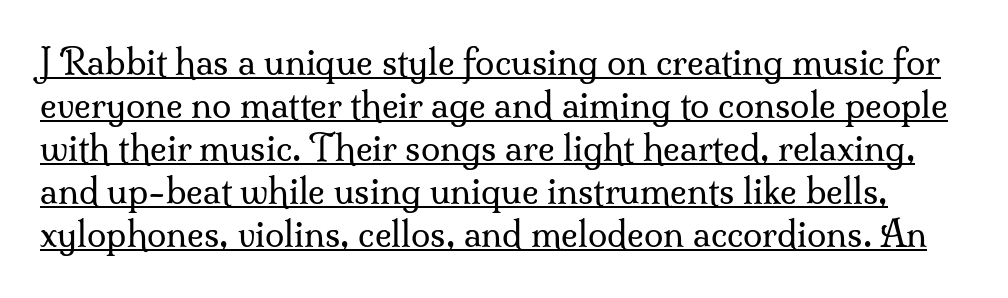
The image shows 35 px regular-weight serif type, upright; set line spacing 1.23x, normal letter spacing, underlined; medium stroke contrast and a small x-height.
